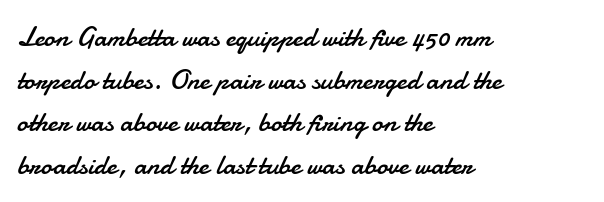
Q: Is the text bold? A: No.
Q: Is the text italic (slanted)? A: Yes.
Q: Is the typeface a serif or a sans-serif typeface? A: Sans-serif.
Q: Is the text underlined? A: No.
Q: How is the paragraph aligned? A: Left-aligned.
Q: Is the spacing between letters normal or unusually wide? A: Normal.
Q: Is the spacing between lines tight, normal or loose? A: Normal.
Q: Width (condensed, normal, or wide)? A: Normal.
Q: Stroke contrast? A: Low.
Q: x-height? A: Small.
Q: Monospaced? A: No.
